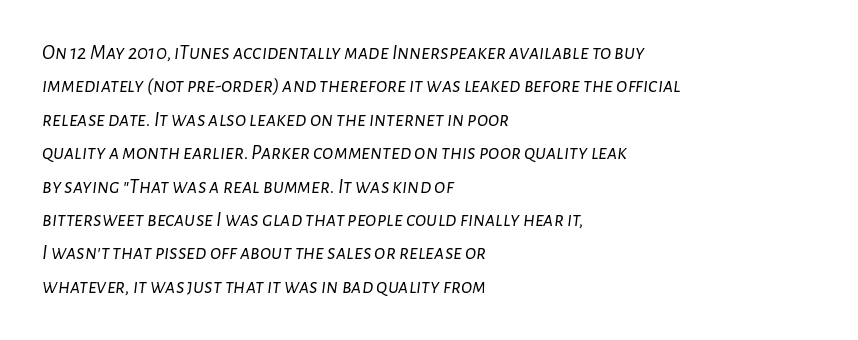
The image shows 21 px text type, italic (leaning right); set left-aligned, normal line spacing (1.59x), normal letter spacing, not underlined.
